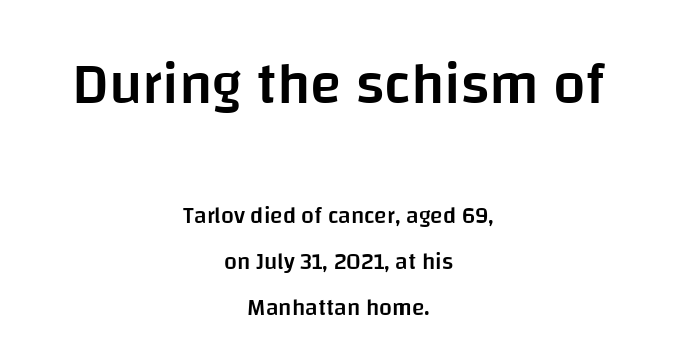
Each new line begins a long way beneath the previous one. The paragraph shown floats in the horizontal middle. Tracking value appears to be zero — textbook default spacing. Serif or sans? Sans — the stroke terminals are bare. No italicization has been applied; the sample stays upright.
